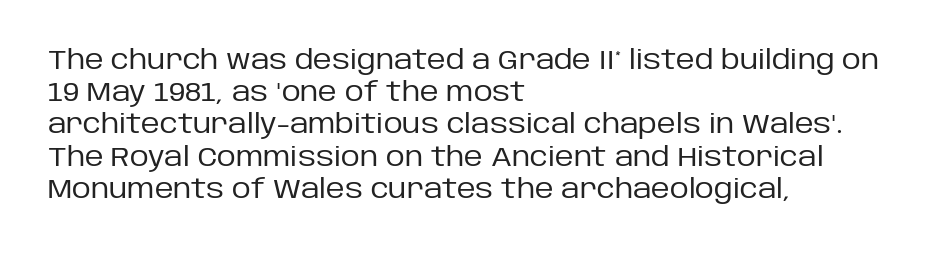
No letter is thick-stroked: the sample isn't bold. The lettering stays uniformly vertical, giving the passage a roman look. This sample uses plain, unmodified letter spacing. These lines stack with their left ends in a neat column. The gap between lines stays unmarked.
